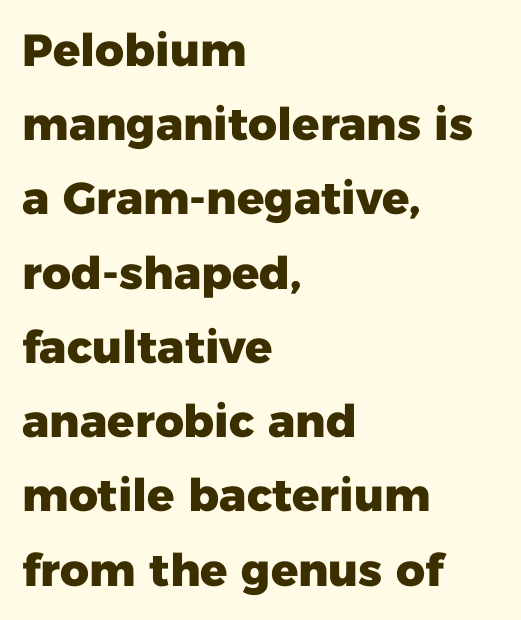
{"serif": "no", "italic": "no", "bold": "yes", "weight": "heavy", "width": "normal", "stroke_contrast": "low", "x_height": "medium", "monospaced": "no", "underline": "no", "align": "left", "line_spacing": "normal", "line_spacing_ratio": 1.65, "letter_spacing": "normal", "letter_spacing_em": 0.0, "glyph_px": 45}
